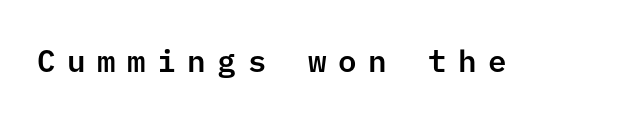
{"serif": "no", "italic": "no", "width": "normal", "stroke_contrast": "low", "x_height": "medium", "underline": "no", "letter_spacing": "wide", "letter_spacing_em": 0.37, "glyph_px": 31}
